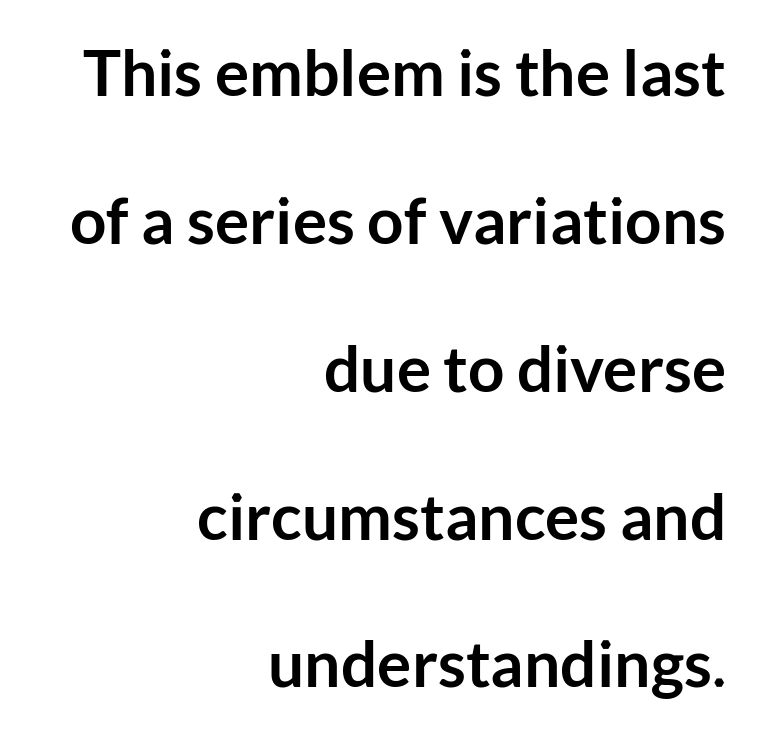
{"serif": "no", "italic": "no", "bold": "yes", "weight": "semibold", "width": "normal", "stroke_contrast": "low", "x_height": "medium", "monospaced": "no", "underline": "no", "align": "right", "line_spacing": "loose", "line_spacing_ratio": 2.31, "letter_spacing": "normal", "letter_spacing_em": 0.0, "glyph_px": 64}
